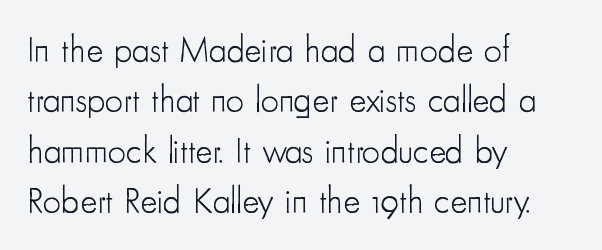
{"serif": "no", "italic": "no", "bold": "no", "weight": "light", "width": "condensed", "stroke_contrast": "low", "x_height": "small", "monospaced": "no", "underline": "no", "align": "left", "line_spacing": "normal", "line_spacing_ratio": 1.4, "letter_spacing": "normal", "letter_spacing_em": 0.0, "glyph_px": 36}
